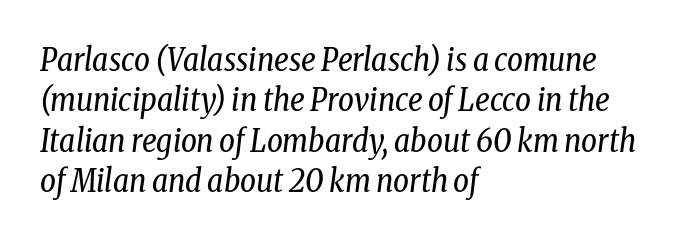
Q: Is the text bold? A: No.
Q: Is the text italic (slanted)? A: Yes, it leans right by about 8 degrees.
Q: Is the typeface a serif or a sans-serif typeface? A: Serif.
Q: Is the text underlined? A: No.
Q: How is the paragraph aligned? A: Left-aligned.
Q: Is the spacing between letters normal or unusually wide? A: Normal.
Q: Is the spacing between lines tight, normal or loose? A: Normal.
Q: Width (condensed, normal, or wide)? A: Condensed.
Q: Stroke contrast? A: Low.
Q: x-height? A: Medium.
Q: Monospaced? A: No.
